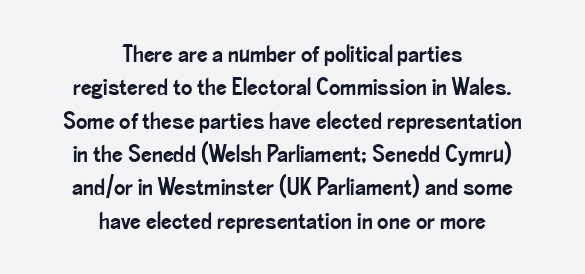
{"italic": "no", "underline": "no", "align": "center", "line_spacing": "normal", "line_spacing_ratio": 1.39, "letter_spacing": "normal", "letter_spacing_em": 0.0, "glyph_px": 24}
